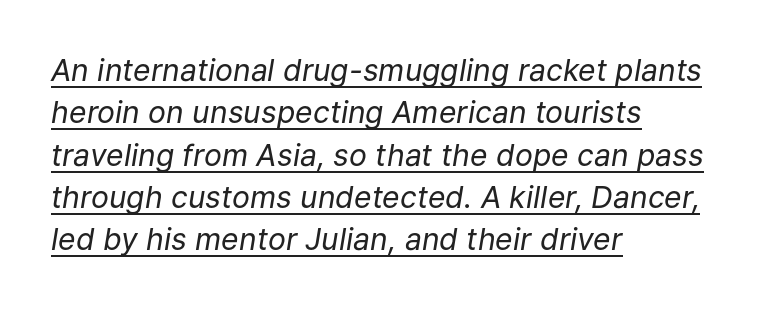
Successive baselines arrive at the customary interval. You could call the tracking neutral — neither tight nor loose. Ink coverage per letter is moderate at most. You can see a thin bar hugging the bottom of the glyphs. The rendering uses natural spacing where letterforms have individual widths. Horizontally, the lines are justified to the leading edge only.
